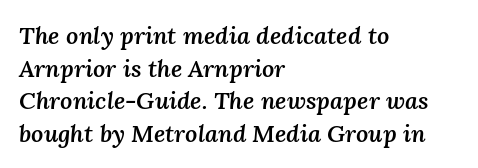
Q: Is the text bold? A: Semi-bold.
Q: Is the text italic (slanted)? A: Yes, it leans right by about 3 degrees.
Q: Is the text underlined? A: No.
Q: How is the paragraph aligned? A: Left-aligned.
Q: Is the spacing between letters normal or unusually wide? A: Normal.
Q: Is the spacing between lines tight, normal or loose? A: Normal.
